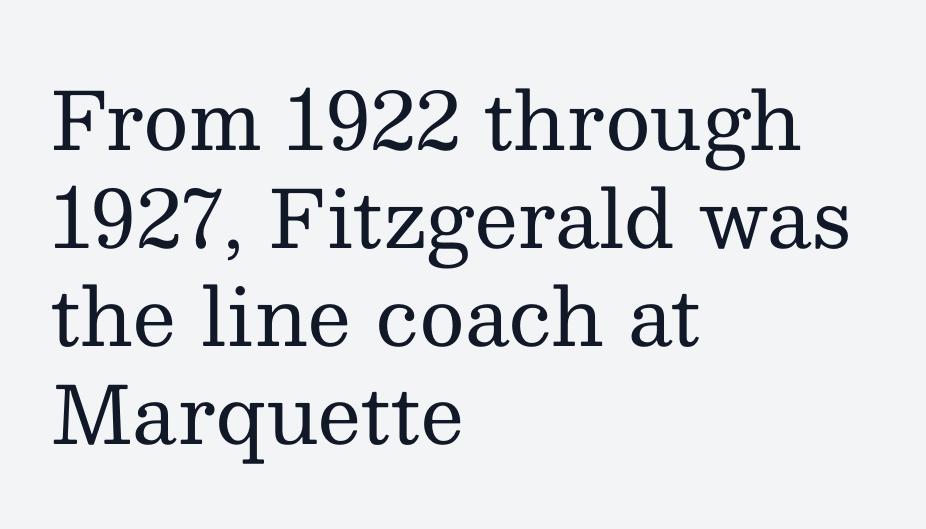
Q: Is the text bold? A: No.
Q: Is the text italic (slanted)? A: No, it is upright.
Q: Is the typeface a serif or a sans-serif typeface? A: Serif.
Q: Is the text underlined? A: No.
Q: How is the paragraph aligned? A: Left-aligned.
Q: Is the spacing between letters normal or unusually wide? A: Normal.
Q: Width (condensed, normal, or wide)? A: Normal.
Q: Stroke contrast? A: Medium.
Q: x-height? A: Medium.
Q: Monospaced? A: No.
